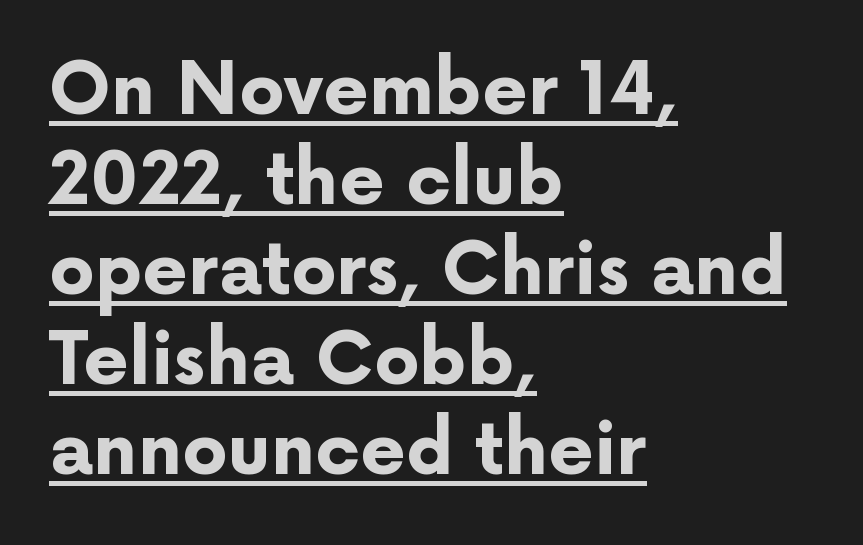
The image shows 72 px bold sans-serif type, upright; set left-aligned, normal line spacing (1.25x), normal letter spacing, underlined; low stroke contrast and a medium x-height.
